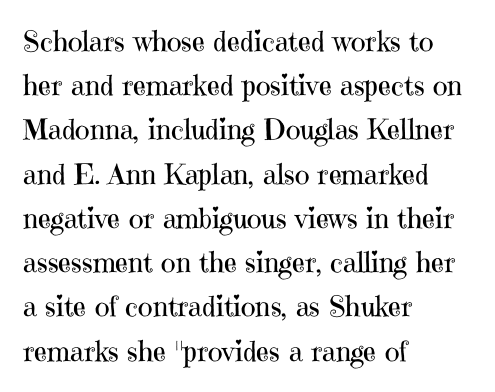
Q: Is the text bold? A: No.
Q: Is the text italic (slanted)? A: No, it is upright.
Q: Is the typeface a serif or a sans-serif typeface? A: Serif.
Q: Is the text underlined? A: No.
Q: How is the paragraph aligned? A: Left-aligned.
Q: Is the spacing between letters normal or unusually wide? A: Normal.
Q: Is the spacing between lines tight, normal or loose? A: Normal.
Q: Width (condensed, normal, or wide)? A: Normal.
Q: Stroke contrast? A: High.
Q: x-height? A: Medium.
Q: Monospaced? A: No.
